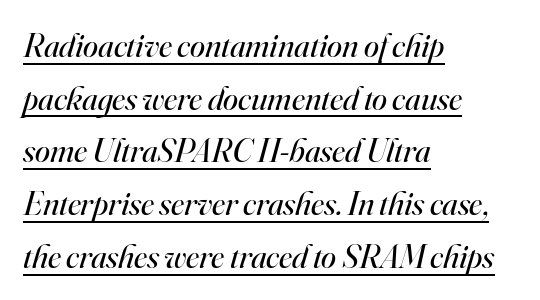
Q: Is the text bold? A: No.
Q: Is the text italic (slanted)? A: Yes, it leans right by about 16 degrees.
Q: Is the typeface a serif or a sans-serif typeface? A: Serif.
Q: Is the text underlined? A: Yes.
Q: How is the paragraph aligned? A: Left-aligned.
Q: Is the spacing between letters normal or unusually wide? A: Normal.
Q: Is the spacing between lines tight, normal or loose? A: Normal.
Q: Width (condensed, normal, or wide)? A: Normal.
Q: Stroke contrast? A: High.
Q: x-height? A: Small.
Q: Monospaced? A: No.
